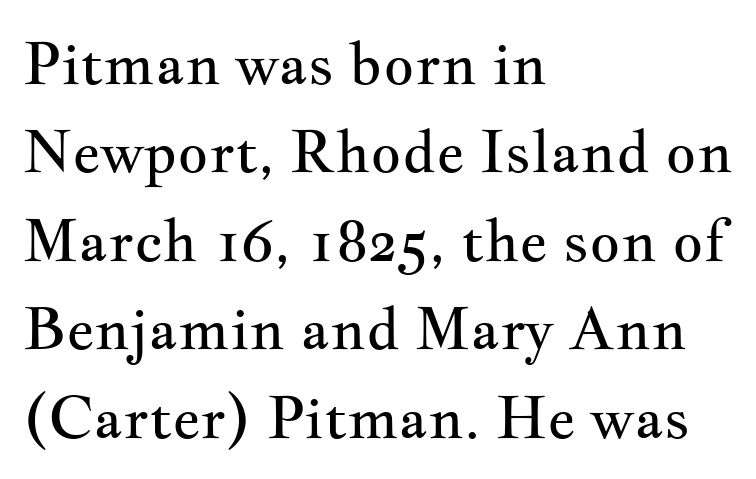
{"serif": "yes", "italic": "no", "bold": "no", "weight": "regular", "width": "wide", "stroke_contrast": "medium", "x_height": "small", "monospaced": "no", "underline": "no", "align": "left", "line_spacing": "normal", "line_spacing_ratio": 1.5, "letter_spacing": "normal", "letter_spacing_em": 0.0, "glyph_px": 59}
